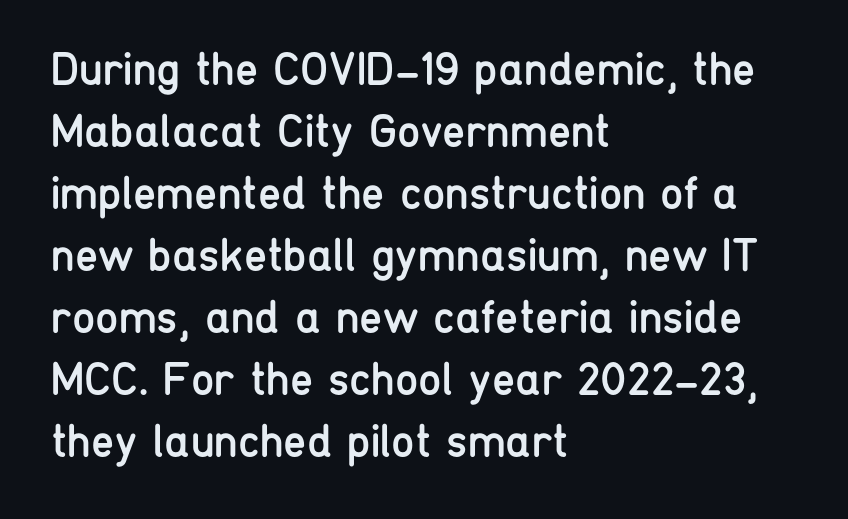
{"serif": "no", "italic": "no", "bold": "no", "weight": "regular", "width": "condensed", "stroke_contrast": "low", "x_height": "medium", "monospaced": "no", "underline": "no", "align": "left", "line_spacing": "normal", "line_spacing_ratio": 1.32, "letter_spacing": "normal", "letter_spacing_em": 0.0, "glyph_px": 47}
